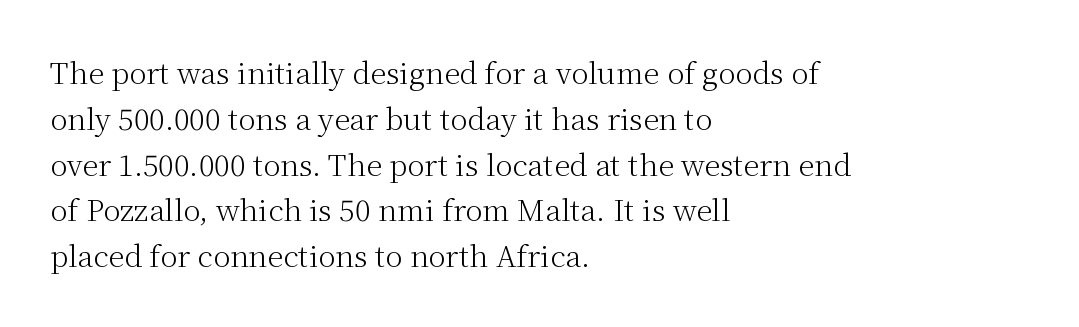
{"serif": "yes", "italic": "no", "bold": "no", "weight": "light", "width": "normal", "stroke_contrast": "medium", "x_height": "medium", "monospaced": "no", "underline": "no", "align": "left", "line_spacing": "normal", "line_spacing_ratio": 1.58, "letter_spacing": "normal", "letter_spacing_em": 0.0, "glyph_px": 29}
